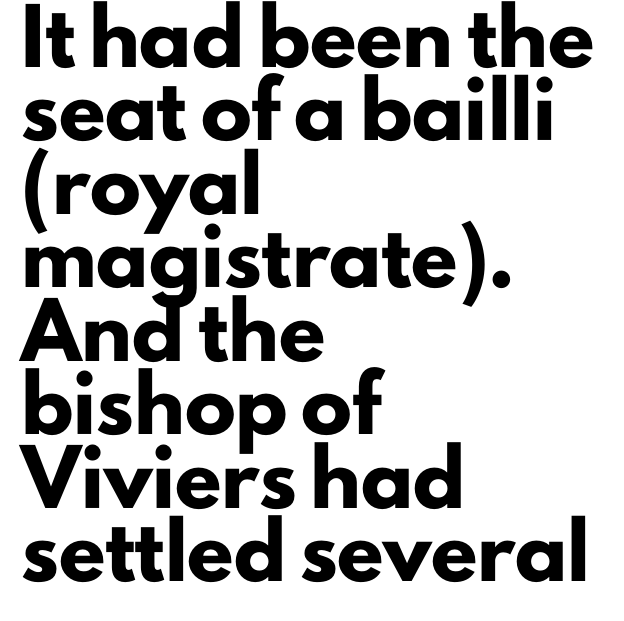
The image shows 51 px heavy sans-serif type, upright; set left-aligned, normal line spacing (1.44x), normal letter spacing, not underlined; low stroke contrast and a small x-height.
